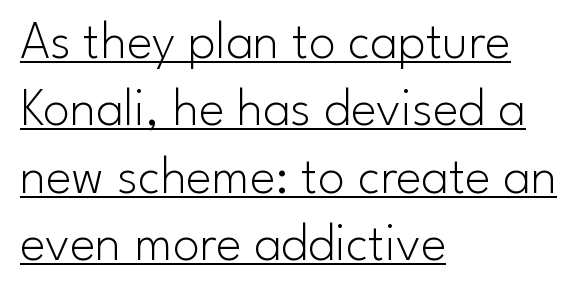
Casual observation: everything's shoved over to the left. Proportional: the letters do not fall into vertical columns. A roman cut, with each character standing at attention. The text was rendered using a sans face with plain stroke endings. The characters are drawn with everyday or finer stroke widths.
